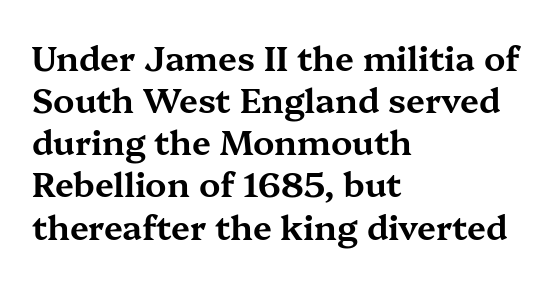
Q: Is the text italic (slanted)? A: No, it is upright.
Q: Is the typeface a serif or a sans-serif typeface? A: Serif.
Q: Is the text underlined? A: No.
Q: How is the paragraph aligned? A: Left-aligned.
Q: Is the spacing between letters normal or unusually wide? A: Normal.
Q: Width (condensed, normal, or wide)? A: Wide.
Q: Stroke contrast? A: Medium.
Q: x-height? A: Medium.
Q: Monospaced? A: No.
